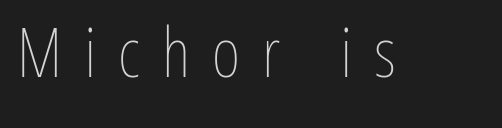
The image shows 69 px thin, condensed type, upright; set unusually wide letter spacing (+0.32 em), not underlined; low stroke contrast and a medium x-height.
